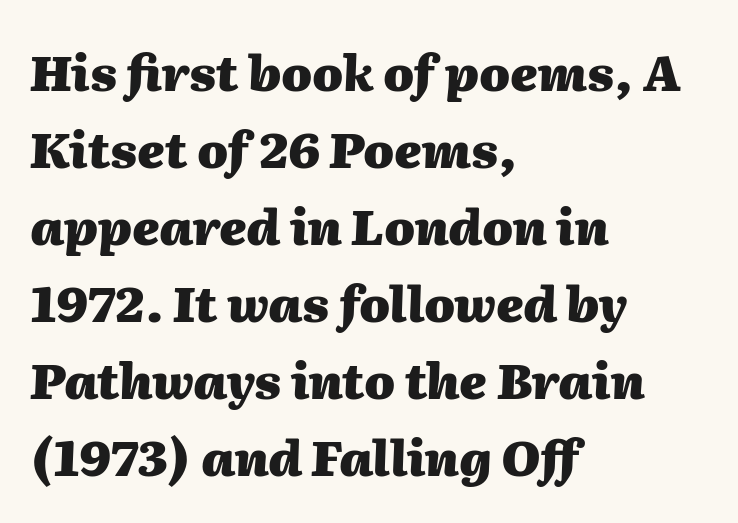
The image shows 49 px heavy type, italic (leaning right); set left-aligned, normal line spacing (1.57x), normal letter spacing, not underlined; medium stroke contrast and a medium x-height.
